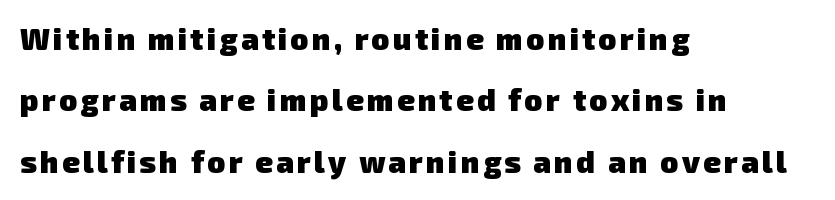
{"serif": "no", "bold": "yes", "weight": "heavy", "width": "normal", "stroke_contrast": "low", "x_height": "medium", "monospaced": "no", "underline": "no", "align": "left", "line_spacing": "loose", "line_spacing_ratio": 2.05, "glyph_px": 30}
